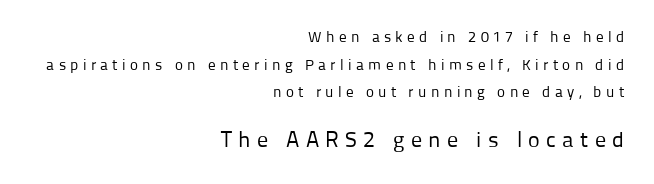
Which chunk is bigger? The second one — the bottom block dwarfs the top. The typesetter chose a ragged-left arrangement here. You can tell it's not italic because the verticals are truly vertical. The zone under the glyphs is completely vacant. These lines have a slow, spaced-out rhythm from letter to letter. Is this a heavy cut? Hardly; it is regular or lighter.
